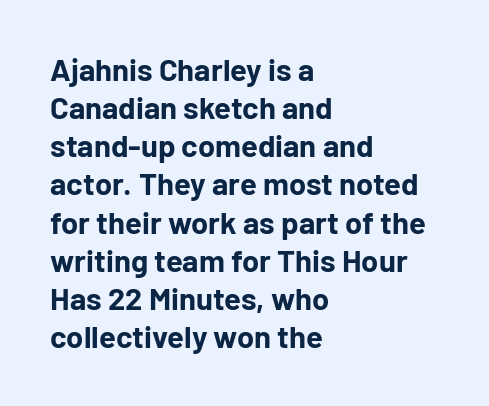
{"serif": "no", "italic": "no", "bold": "yes", "weight": "bold", "width": "normal", "stroke_contrast": "low", "x_height": "medium", "monospaced": "no", "underline": "no", "align": "left", "line_spacing_ratio": 1.23, "letter_spacing": "normal", "letter_spacing_em": 0.0, "glyph_px": 31}
